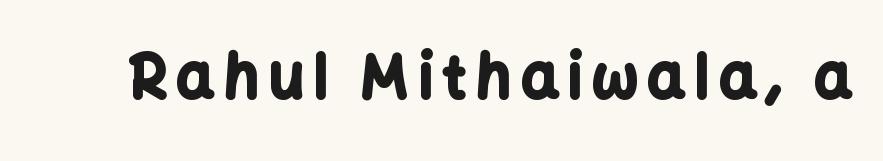
Here the designer chose a conventional face with non-uniform glyph widths. Is there any slant? The stems are plumb. A typesetter would label this face a sans. The zone under the glyphs is completely vacant. Weight check: bold — yes, fully.
